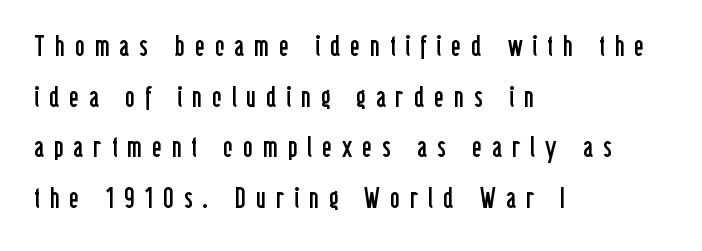
The passage is arranged the way most books set body copy — flush left. Counters stay open thanks to moderate or lighter strokes. The letters advance in unequal steps, a hallmark of proportional type. Is there any slant? The stems are plumb. Here the glyphs are tracked loosely, breaking word shapes into spaced letters.
